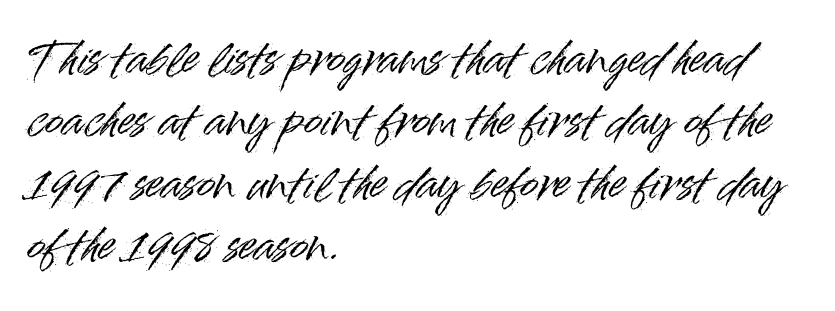
Q: Is the text italic (slanted)? A: Yes.
Q: Is the typeface a serif or a sans-serif typeface? A: Sans-serif.
Q: Is the text underlined? A: No.
Q: How is the paragraph aligned? A: Left-aligned.
Q: Is the spacing between letters normal or unusually wide? A: Normal.
Q: Is the spacing between lines tight, normal or loose? A: Normal.
Q: Width (condensed, normal, or wide)? A: Normal.
Q: Stroke contrast? A: High.
Q: x-height? A: Small.
Q: Monospaced? A: No.
